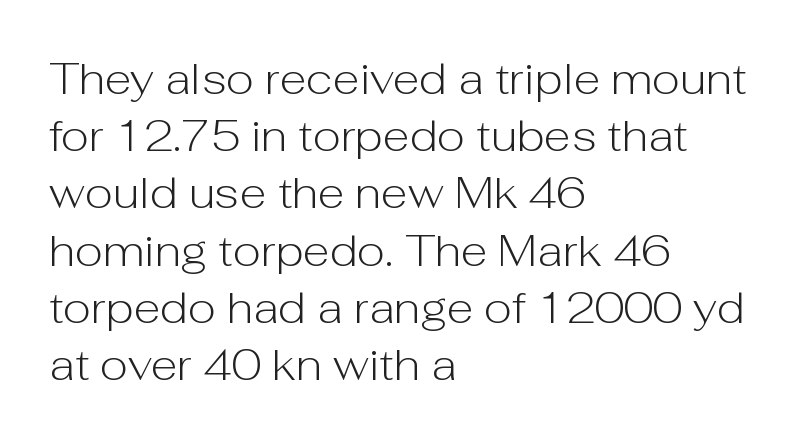
Q: Is the text bold? A: No.
Q: Is the text italic (slanted)? A: No, it is upright.
Q: Is the typeface a serif or a sans-serif typeface? A: Sans-serif.
Q: Is the text underlined? A: No.
Q: How is the paragraph aligned? A: Left-aligned.
Q: Is the spacing between letters normal or unusually wide? A: Normal.
Q: Is the spacing between lines tight, normal or loose? A: Normal.
Q: Width (condensed, normal, or wide)? A: Normal.
Q: Stroke contrast? A: Low.
Q: x-height? A: Medium.
Q: Monospaced? A: No.
